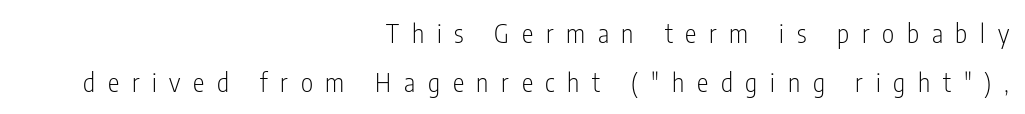
The image shows 26 px text type, upright; set right-aligned, line spacing 1.88x, unusually wide letter spacing (+0.49 em), not underlined.
